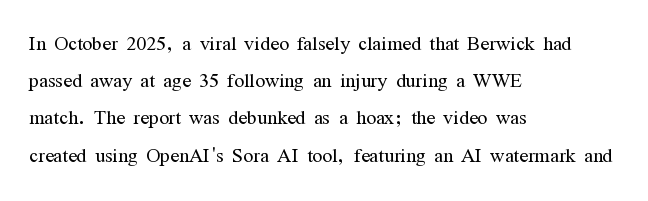
Q: Is the text bold? A: No.
Q: Is the text italic (slanted)? A: No, it is upright.
Q: Is the text underlined? A: No.
Q: How is the paragraph aligned? A: Left-aligned.
Q: Is the spacing between letters normal or unusually wide? A: Normal.
Q: Is the spacing between lines tight, normal or loose? A: Normal.
